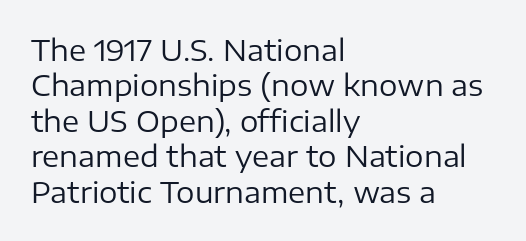
{"serif": "no", "italic": "no", "bold": "no", "weight": "regular", "width": "normal", "stroke_contrast": "low", "x_height": "medium", "monospaced": "no", "underline": "no", "align": "left", "line_spacing_ratio": 1.22, "letter_spacing": "normal", "letter_spacing_em": 0.0, "glyph_px": 29}
